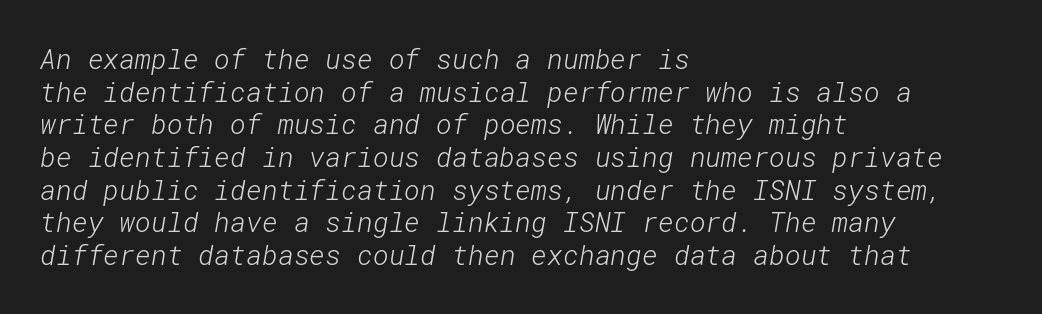
The image shows 27 px text type; set left-aligned, line spacing 1.21x, normal letter spacing, not underlined.
